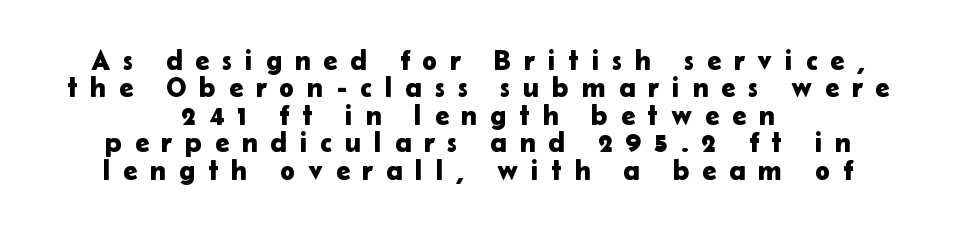
Q: Is the text italic (slanted)? A: No, it is upright.
Q: Is the typeface a serif or a sans-serif typeface? A: Sans-serif.
Q: Is the text underlined? A: No.
Q: How is the paragraph aligned? A: Centered.
Q: Is the spacing between letters normal or unusually wide? A: Unusually wide.
Q: Is the spacing between lines tight, normal or loose? A: Tight.
Q: Width (condensed, normal, or wide)? A: Normal.
Q: Stroke contrast? A: Low.
Q: x-height? A: Medium.
Q: Monospaced? A: No.
